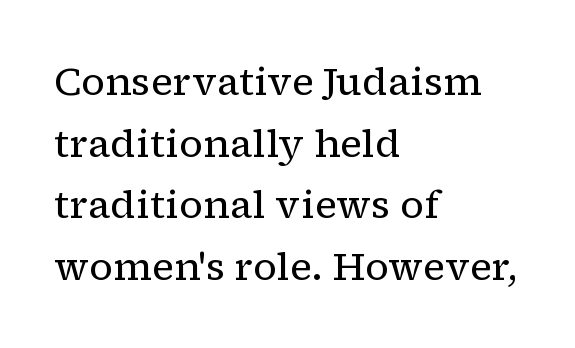
Q: Is the text bold? A: No.
Q: Is the text italic (slanted)? A: No, it is upright.
Q: Is the typeface a serif or a sans-serif typeface? A: Serif.
Q: Is the text underlined? A: No.
Q: How is the paragraph aligned? A: Left-aligned.
Q: Is the spacing between letters normal or unusually wide? A: Normal.
Q: Is the spacing between lines tight, normal or loose? A: Normal.
Q: Width (condensed, normal, or wide)? A: Normal.
Q: Stroke contrast? A: Low.
Q: x-height? A: Medium.
Q: Monospaced? A: No.
